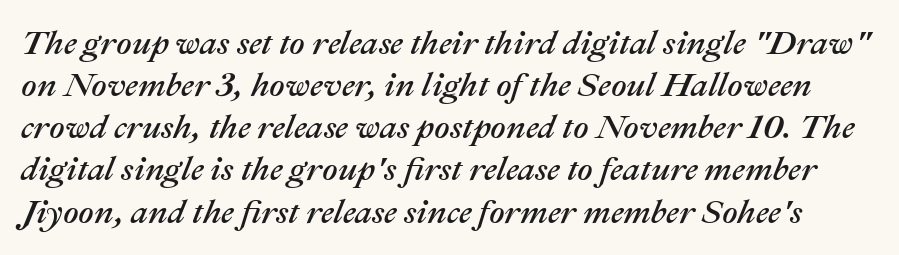
The image shows 34 px text type, italic (leaning right); set line spacing 1.24x, normal letter spacing, not underlined; medium stroke contrast and a medium x-height.
